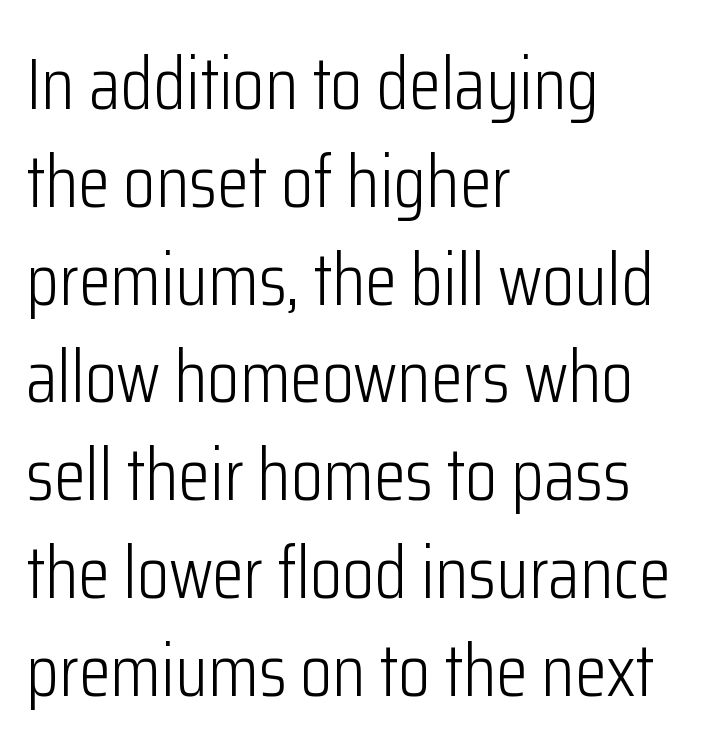
{"serif": "no", "italic": "no", "bold": "no", "weight": "light", "width": "condensed", "stroke_contrast": "low", "x_height": "medium", "monospaced": "no", "underline": "no", "align": "left", "line_spacing": "normal", "line_spacing_ratio": 1.34, "letter_spacing": "normal", "letter_spacing_em": 0.0, "glyph_px": 73}
